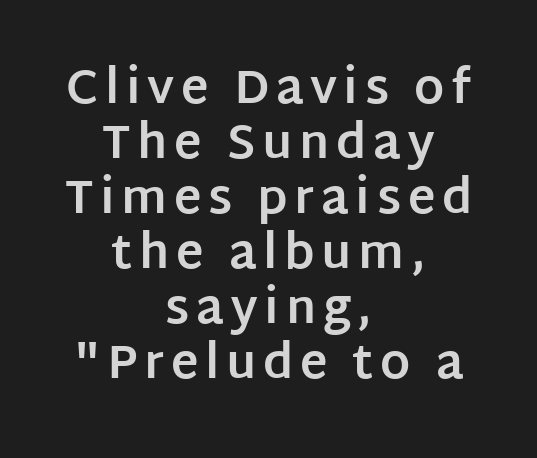
Q: Is the text bold? A: Yes.
Q: Is the text italic (slanted)? A: No, it is upright.
Q: Is the typeface a serif or a sans-serif typeface? A: Sans-serif.
Q: Is the text underlined? A: No.
Q: How is the paragraph aligned? A: Centered.
Q: Width (condensed, normal, or wide)? A: Normal.
Q: Stroke contrast? A: Low.
Q: x-height? A: Large.
Q: Monospaced? A: No.
